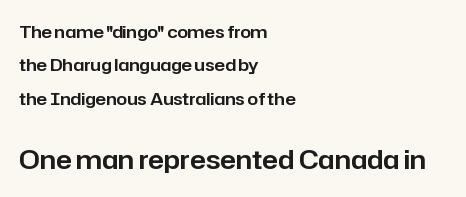
Q: Is the text italic (slanted)? A: No, it is upright.
Q: Is the text underlined? A: No.
Q: How is the paragraph aligned? A: Left-aligned.
Q: Is the spacing between letters normal or unusually wide? A: Normal.
Q: Is the spacing between lines tight, normal or loose? A: Loose.
Q: Which block of text is set in a larger size, the first (top) or the second (bottom)? A: The second (bottom) one.
